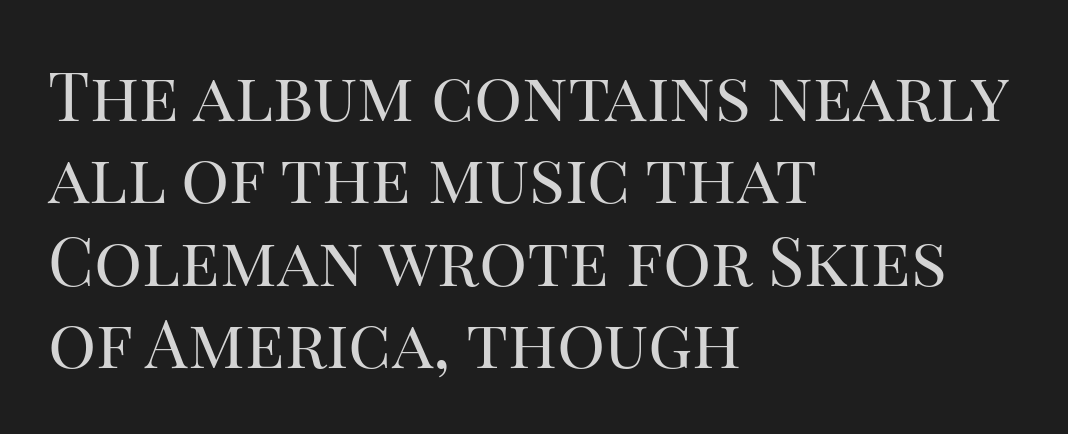
The image shows 67 px regular-weight serif type, upright; set left-aligned, line spacing 1.23x, normal letter spacing, not underlined; high stroke contrast and a large x-height.
